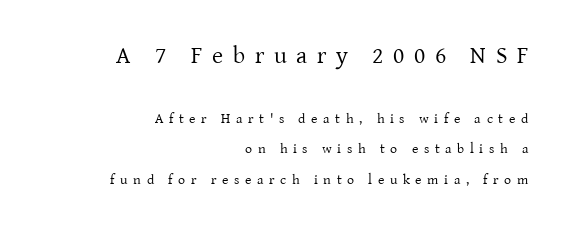
Compared with typical paragraphs, the rows here are farther apart. Posture: upright roman. Rule under the text: the space is simply empty. Compare the two chunks: the upper has the greater cap height. The line texture is sparse and dotted thanks to wide tracking. The weight would be labelled regular, book, light, or lighter still.
